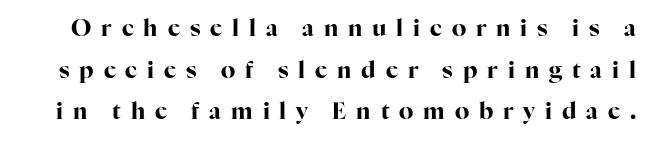
A full-strength bold gives these letters their thick strokes. Posture: upright roman. Has an underline been added? It has not. How are the letters spaced? Widely, with obvious added tracking.
